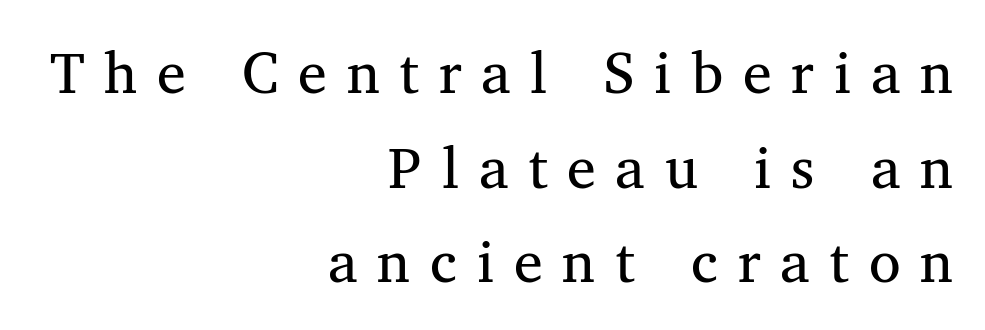
Q: Is the text bold? A: No.
Q: Is the typeface a serif or a sans-serif typeface? A: Serif.
Q: Is the text underlined? A: No.
Q: How is the paragraph aligned? A: Right-aligned.
Q: Is the spacing between letters normal or unusually wide? A: Unusually wide.
Q: Is the spacing between lines tight, normal or loose? A: Normal.
Q: Width (condensed, normal, or wide)? A: Normal.
Q: Stroke contrast? A: Medium.
Q: x-height? A: Medium.
Q: Monospaced? A: No.
